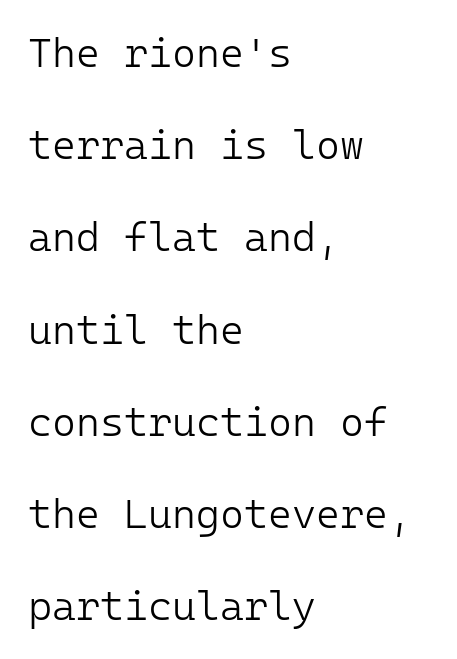
Q: Is the text bold? A: No.
Q: Is the text italic (slanted)? A: No, it is upright.
Q: Is the typeface a serif or a sans-serif typeface? A: Sans-serif.
Q: Is the text underlined? A: No.
Q: How is the paragraph aligned? A: Left-aligned.
Q: Is the spacing between letters normal or unusually wide? A: Normal.
Q: Is the spacing between lines tight, normal or loose? A: Loose.
Q: Width (condensed, normal, or wide)? A: Normal.
Q: Stroke contrast? A: Low.
Q: x-height? A: Medium.
